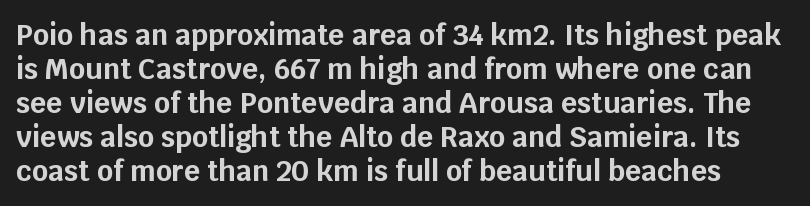
Q: Is the text bold? A: Yes.
Q: Is the text italic (slanted)? A: No, it is upright.
Q: Is the typeface a serif or a sans-serif typeface? A: Sans-serif.
Q: Is the text underlined? A: No.
Q: Is the spacing between letters normal or unusually wide? A: Normal.
Q: Width (condensed, normal, or wide)? A: Normal.
Q: Stroke contrast? A: Low.
Q: x-height? A: Large.
Q: Monospaced? A: No.
